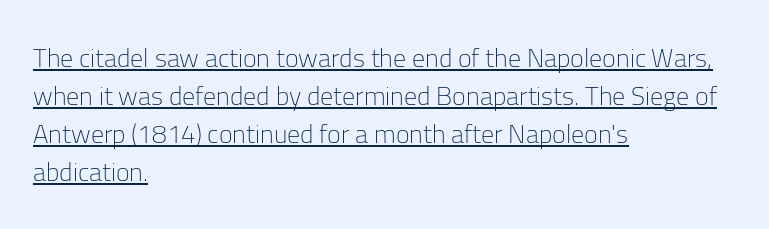
The image shows 26 px text type, upright; set left-aligned, normal line spacing (1.46x), normal letter spacing, underlined.
